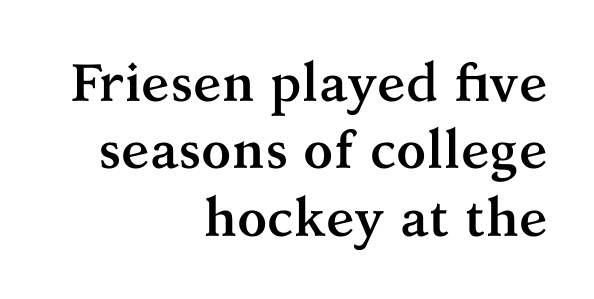
The image shows 53 px semibold serif type, upright; set right-aligned, normal line spacing (1.27x), normal letter spacing, not underlined; medium stroke contrast and a medium x-height.
